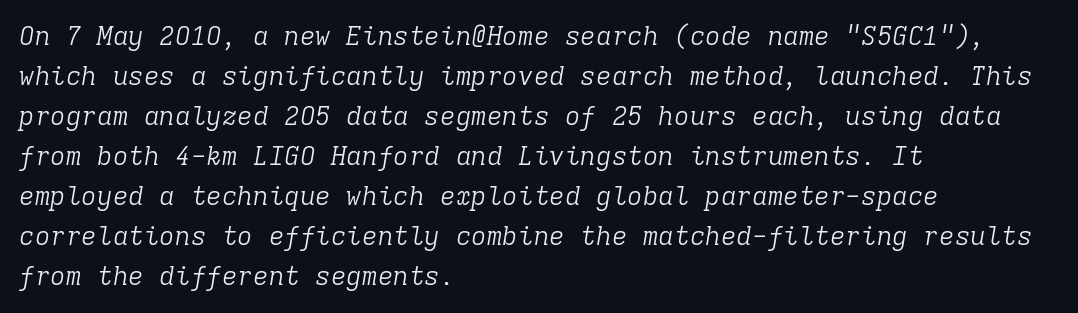
Q: Is the text bold? A: No.
Q: Is the text italic (slanted)? A: Yes, it leans right by about 9 degrees.
Q: Is the text underlined? A: No.
Q: How is the paragraph aligned? A: Left-aligned.
Q: Is the spacing between letters normal or unusually wide? A: Normal.
Q: Is the spacing between lines tight, normal or loose? A: Normal.
